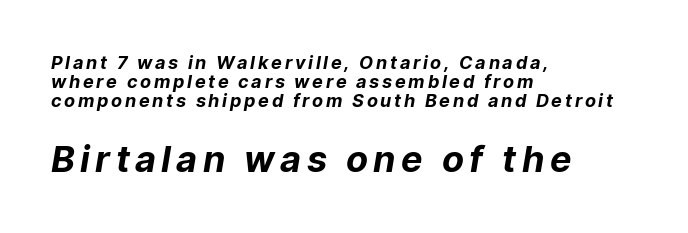
A typesetter would call this proportional, since set widths differ per character. Underlining? Definitely not there. Typeset ragged right — the left edge is the straight one. Weight check: bold — yes, fully.
